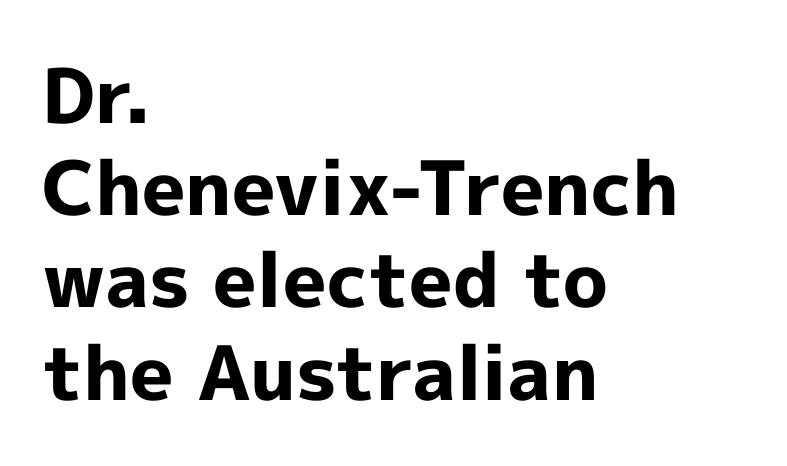
Q: Is the text bold? A: Yes.
Q: Is the text italic (slanted)? A: No, it is upright.
Q: Is the typeface a serif or a sans-serif typeface? A: Sans-serif.
Q: Is the text underlined? A: No.
Q: How is the paragraph aligned? A: Left-aligned.
Q: Is the spacing between letters normal or unusually wide? A: Normal.
Q: Width (condensed, normal, or wide)? A: Normal.
Q: x-height? A: Medium.
Q: Monospaced? A: No.
